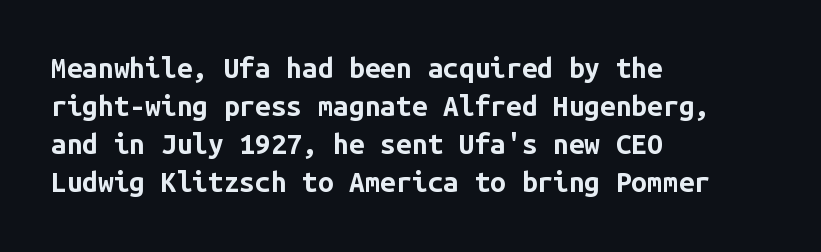
The image shows 28 px bold sans-serif type, upright, monospaced; set left-aligned, normal line spacing (1.36x), normal letter spacing, not underlined; low stroke contrast and a medium x-height.
